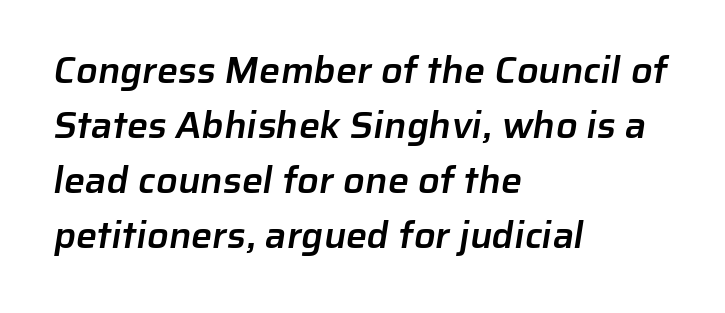
The image shows 38 px semibold sans-serif type; set left-aligned, normal line spacing (1.45x), normal letter spacing, not underlined; low stroke contrast and a medium x-height.
